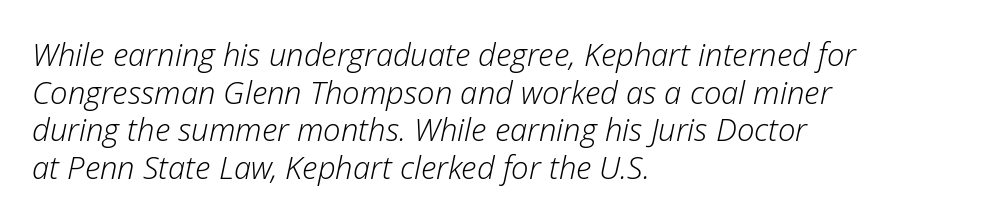
The image shows 31 px light type, italic (leaning right); set left-aligned, line spacing 1.21x, normal letter spacing, not underlined; low stroke contrast and a medium x-height.
